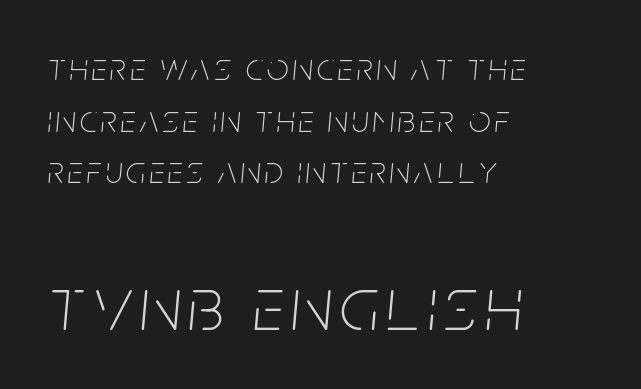
Interline gaps are of average width in this sample. Italic: yes, the glyphs are oblique. If you squint, the bottom block still reads clearly — it's the larger of the two. Do the characters align in a grid? No, the font is proportional. Nothing heavy about these letters — not bold at all.
